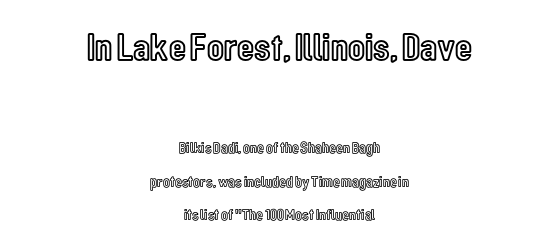
Q: Is the text italic (slanted)? A: No, it is upright.
Q: Is the text underlined? A: No.
Q: How is the paragraph aligned? A: Centered.
Q: Is the spacing between letters normal or unusually wide? A: Normal.
Q: Is the spacing between lines tight, normal or loose? A: Loose.
Q: Which block of text is set in a larger size, the first (top) or the second (bottom)? A: The first (top) one.
Q: Width (condensed, normal, or wide)? A: Condensed.
Q: x-height? A: Medium.
Q: Monospaced? A: No.
